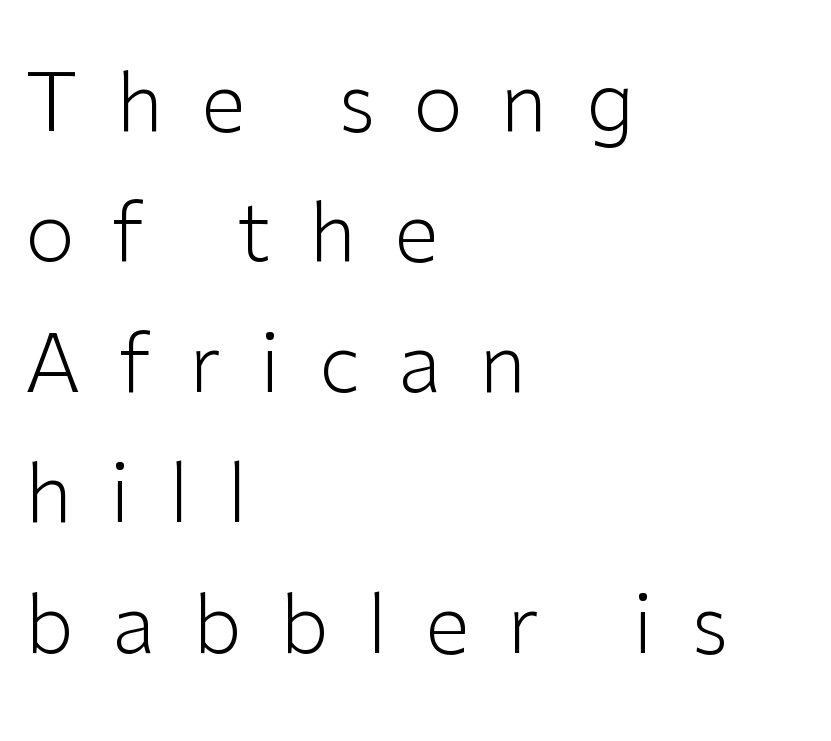
Q: Is the text bold? A: No.
Q: Is the text italic (slanted)? A: No, it is upright.
Q: Is the typeface a serif or a sans-serif typeface? A: Sans-serif.
Q: Is the text underlined? A: No.
Q: How is the paragraph aligned? A: Left-aligned.
Q: Is the spacing between letters normal or unusually wide? A: Unusually wide.
Q: Is the spacing between lines tight, normal or loose? A: Normal.
Q: Width (condensed, normal, or wide)? A: Normal.
Q: Stroke contrast? A: Low.
Q: x-height? A: Medium.
Q: Monospaced? A: No.
